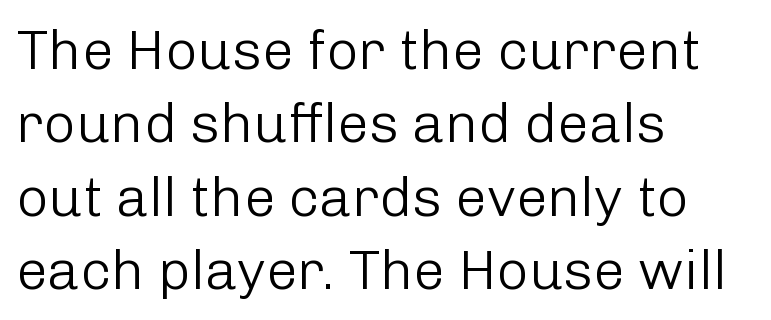
Q: Is the text bold? A: No.
Q: Is the text italic (slanted)? A: No, it is upright.
Q: Is the typeface a serif or a sans-serif typeface? A: Sans-serif.
Q: Is the text underlined? A: No.
Q: How is the paragraph aligned? A: Left-aligned.
Q: Is the spacing between letters normal or unusually wide? A: Normal.
Q: Is the spacing between lines tight, normal or loose? A: Normal.
Q: Width (condensed, normal, or wide)? A: Normal.
Q: Stroke contrast? A: Low.
Q: x-height? A: Medium.
Q: Monospaced? A: No.
